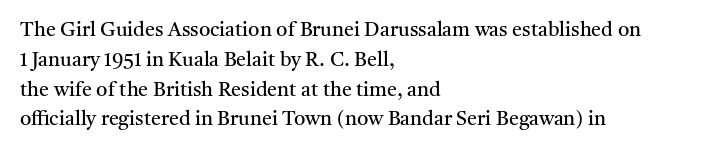
Q: Is the text bold? A: No.
Q: Is the text italic (slanted)? A: No, it is upright.
Q: Is the text underlined? A: No.
Q: How is the paragraph aligned? A: Left-aligned.
Q: Is the spacing between letters normal or unusually wide? A: Normal.
Q: Is the spacing between lines tight, normal or loose? A: Normal.
